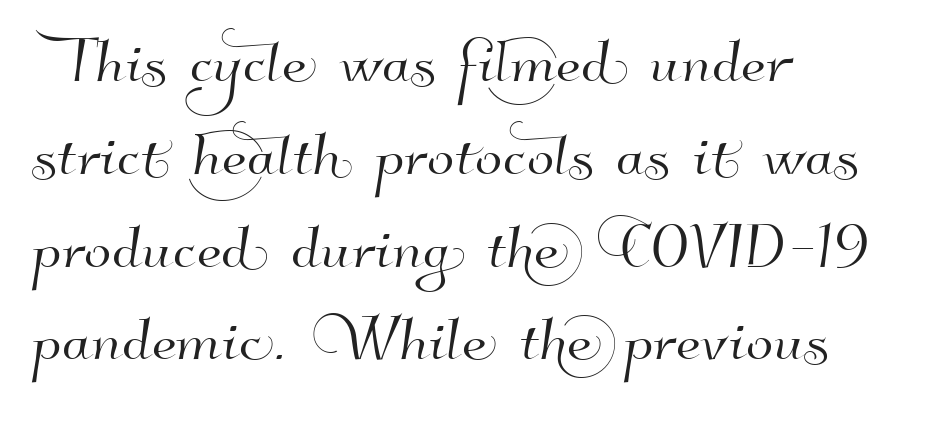
{"serif": "no", "width": "normal", "stroke_contrast": "high", "x_height": "small", "monospaced": "no", "underline": "no", "align": "left", "line_spacing_ratio": 1.16, "letter_spacing": "normal", "letter_spacing_em": 0.0, "glyph_px": 80}
